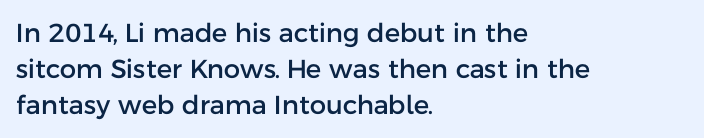
The image shows 26 px text type, upright; set left-aligned, normal line spacing (1.39x), normal letter spacing, not underlined.
